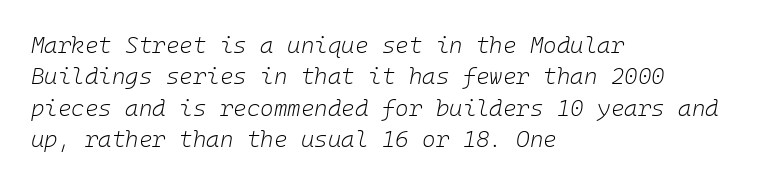
Q: Is the text bold? A: No.
Q: Is the text italic (slanted)? A: Yes, it leans right by about 10 degrees.
Q: Is the text underlined? A: No.
Q: How is the paragraph aligned? A: Left-aligned.
Q: Is the spacing between letters normal or unusually wide? A: Normal.
Q: Is the spacing between lines tight, normal or loose? A: Normal.
